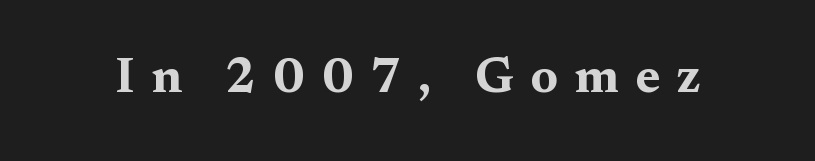
Q: Is the text bold? A: Yes.
Q: Is the text italic (slanted)? A: No, it is upright.
Q: Is the typeface a serif or a sans-serif typeface? A: Serif.
Q: Is the text underlined? A: No.
Q: Is the spacing between letters normal or unusually wide? A: Unusually wide.
Q: Width (condensed, normal, or wide)? A: Wide.
Q: Stroke contrast? A: Medium.
Q: x-height? A: Medium.
Q: Monospaced? A: No.
